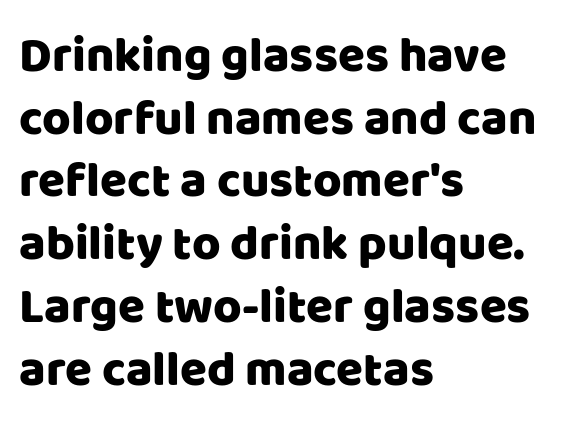
Q: Is the text italic (slanted)? A: No, it is upright.
Q: Is the typeface a serif or a sans-serif typeface? A: Sans-serif.
Q: Is the text underlined? A: No.
Q: How is the paragraph aligned? A: Left-aligned.
Q: Is the spacing between letters normal or unusually wide? A: Normal.
Q: Is the spacing between lines tight, normal or loose? A: Normal.
Q: Width (condensed, normal, or wide)? A: Normal.
Q: Stroke contrast? A: Low.
Q: x-height? A: Large.
Q: Monospaced? A: No.
